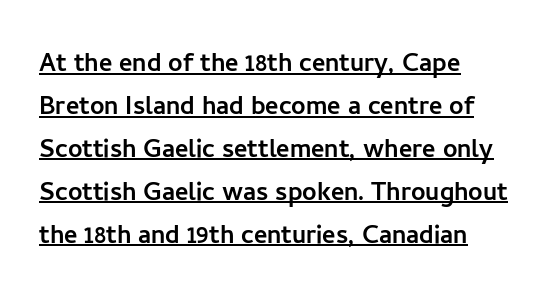
Q: Is the text italic (slanted)? A: No, it is upright.
Q: Is the typeface a serif or a sans-serif typeface? A: Sans-serif.
Q: Is the text underlined? A: Yes.
Q: How is the paragraph aligned? A: Left-aligned.
Q: Is the spacing between letters normal or unusually wide? A: Normal.
Q: Is the spacing between lines tight, normal or loose? A: Normal.
Q: Width (condensed, normal, or wide)? A: Normal.
Q: Stroke contrast? A: Low.
Q: x-height? A: Medium.
Q: Monospaced? A: No.
